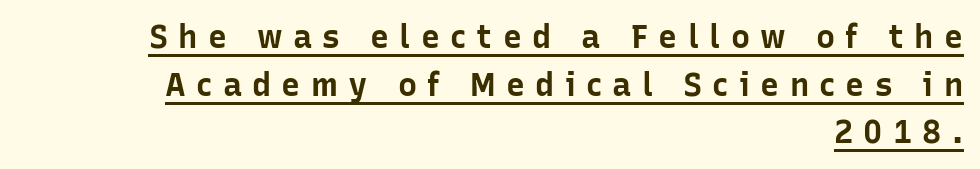
Visually the block forms a straight wall on the right and a jagged coastline on the left. Between one letter and the next there's a generous, obvious gap. Grotesque or geometric, the face here clearly has no serifs. Proportional: the letters do not fall into vertical columns. The rendered words wear a rule along their underside. Baseline-to-baseline distance is the conventional proportion of letter height.
